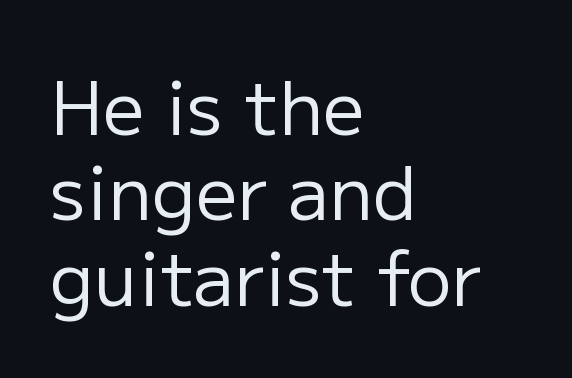
To sum up the face: it is a sans, with no serifs. A clean baseline with only descenders dipping below it. The typesetter chose a ragged-right arrangement here. Quick note: not italic, upright. Spacing between characters is what you'd get straight out of the box.
